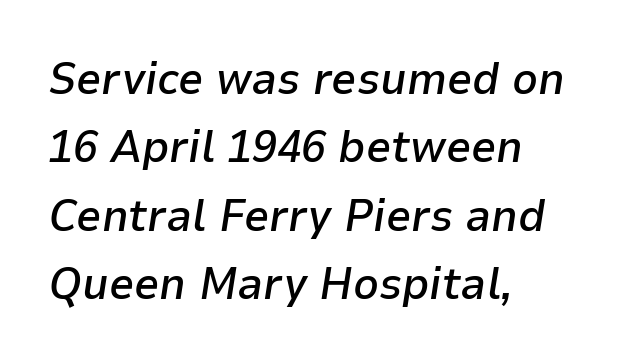
{"italic": "yes", "lean": "right", "slant_degrees": 9, "bold": "semi", "weight": "semibold", "width": "normal", "stroke_contrast": "low", "x_height": "medium", "monospaced": "no", "underline": "no", "align": "left", "line_spacing": "normal", "line_spacing_ratio": 1.52, "letter_spacing": "normal", "letter_spacing_em": 0.0, "glyph_px": 45}
